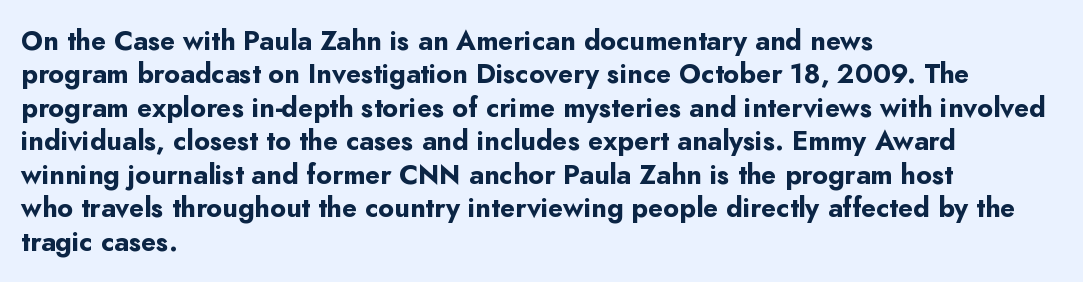
The image shows 27 px bold type, upright; set left-aligned, line spacing 1.24x, normal letter spacing, not underlined.
